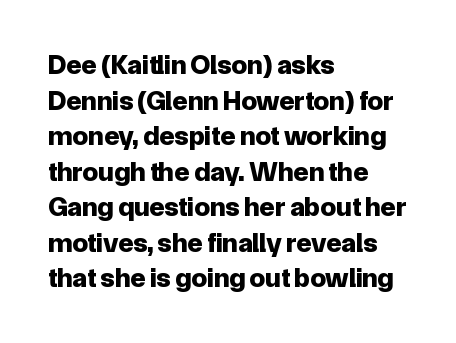
These lines sit exactly where default settings would place them. Designer's note — italics off, roman on. These lines are composed in type without serifs. Typographic density is high because the face is bold. Honestly, there is no underline to notice here at all.
